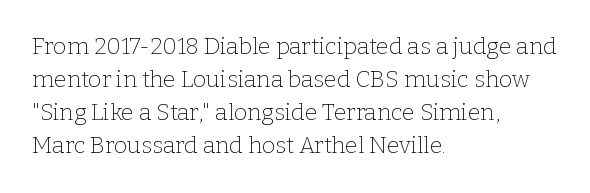
Does extra space separate the letters? No, they use regular spacing. The rendering anchors every line to the left-hand side. The axis of the letterforms is exactly vertical. These lines sit exactly where default settings would place them. Ink coverage per letter is moderate at most. Bare-footed words on every line.
